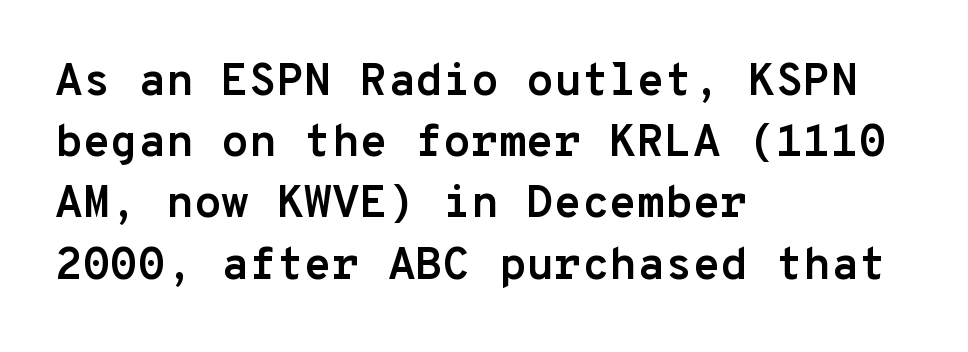
{"serif": "no", "italic": "no", "bold": "yes", "weight": "semibold", "width": "normal", "stroke_contrast": "low", "x_height": "medium", "monospaced": "yes", "underline": "no", "align": "left", "line_spacing": "normal", "line_spacing_ratio": 1.36, "letter_spacing": "normal", "letter_spacing_em": 0.0, "glyph_px": 45}
